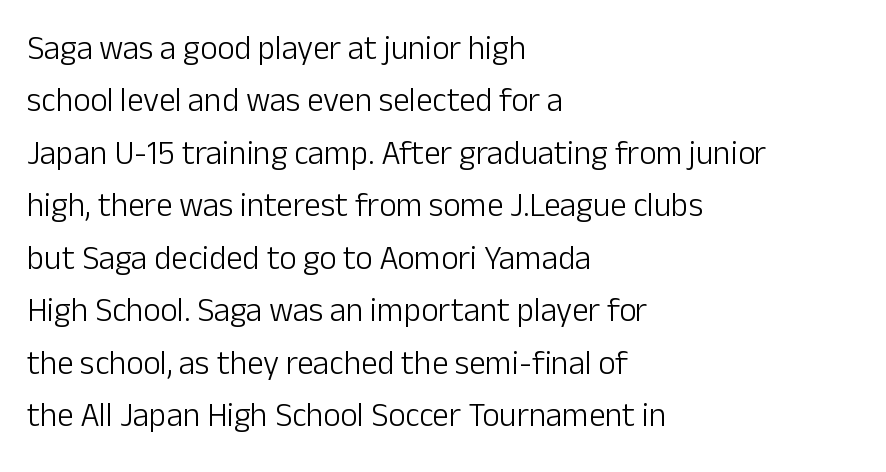
The image shows 33 px light sans-serif type, upright; set left-aligned, normal line spacing (1.59x), normal letter spacing, not underlined; low stroke contrast and a medium x-height.
